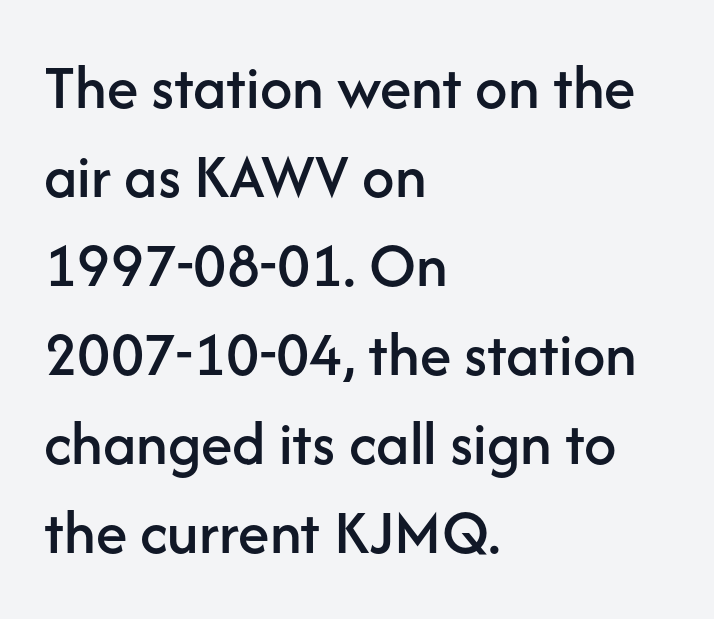
The image shows 64 px sans-serif type, upright; set left-aligned, normal line spacing (1.39x), normal letter spacing, not underlined; low stroke contrast and a medium x-height.
